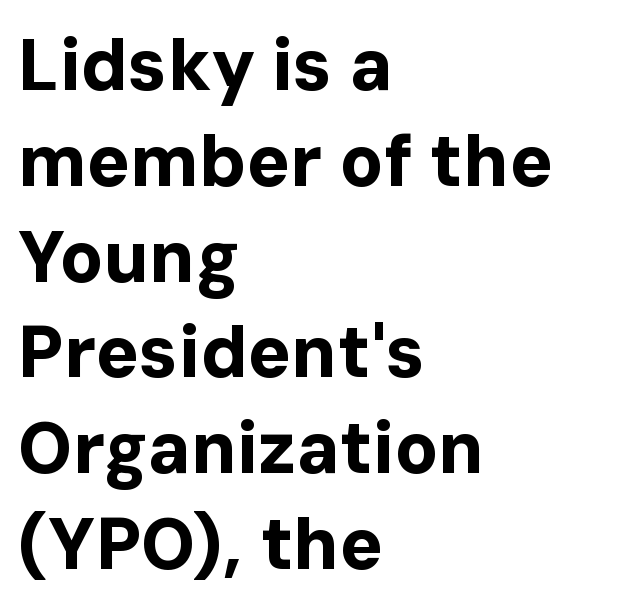
The image shows 72 px bold sans-serif type, upright; set left-aligned, normal line spacing (1.33x), normal letter spacing, not underlined; low stroke contrast and a medium x-height.
